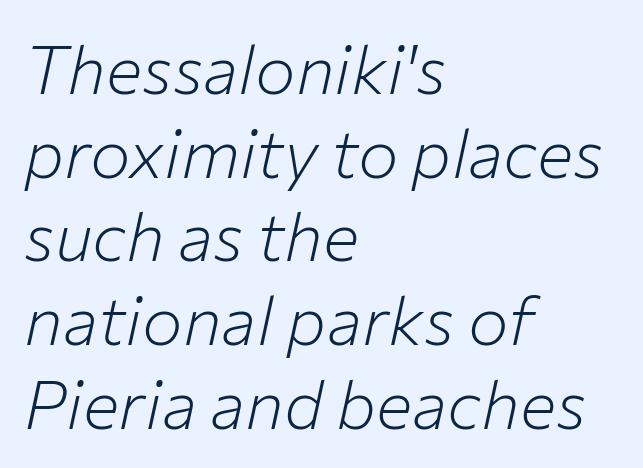
{"italic": "yes", "lean": "right", "slant_degrees": 12, "bold": "no", "weight": "light", "width": "normal", "stroke_contrast": "low", "x_height": "medium", "monospaced": "no", "underline": "no", "align": "left", "line_spacing_ratio": 1.23, "letter_spacing": "normal", "letter_spacing_em": 0.0, "glyph_px": 68}
